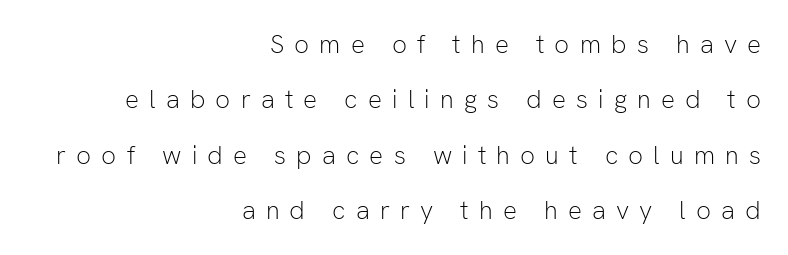
The string is rendered with underlining switched off. The tracking reads as deliberately expanded to a designer's eye. This sample trades compactness for vertical openness between lines. Weight: in the light-to-regular range. Tall strokes in this sample are plumb rather than angled.
